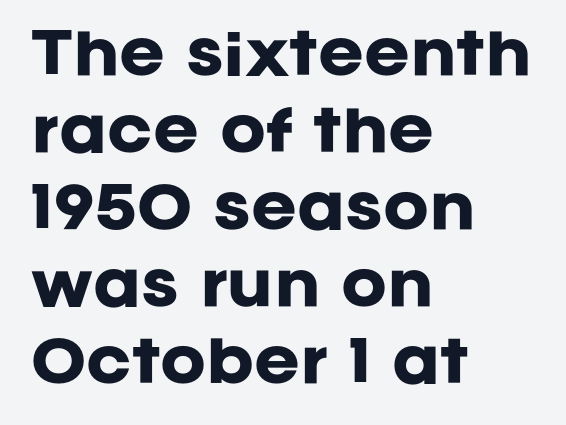
The image shows 55 px heavy sans-serif type, upright; set left-aligned, normal line spacing (1.4x), normal letter spacing, not underlined; low stroke contrast and a large x-height.
